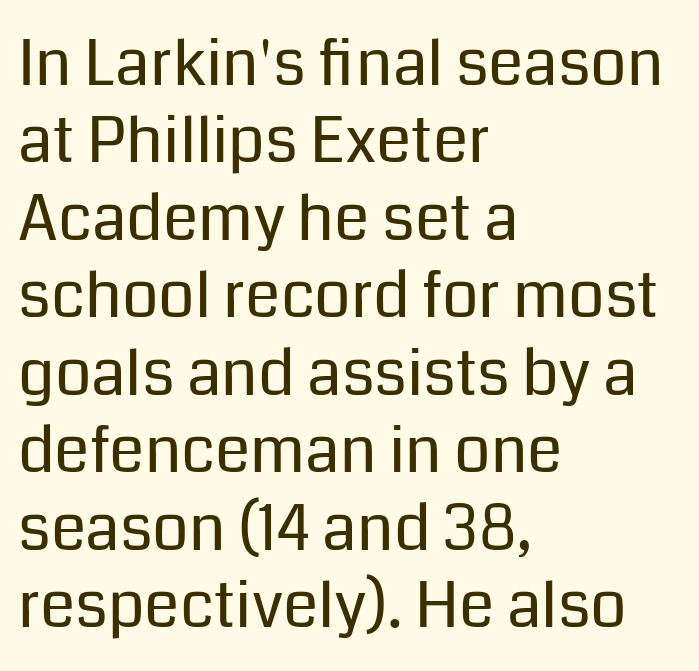
The image shows 64 px regular-weight sans-serif type, upright; set left-aligned, line spacing 1.21x, normal letter spacing, not underlined; low stroke contrast and a medium x-height.
